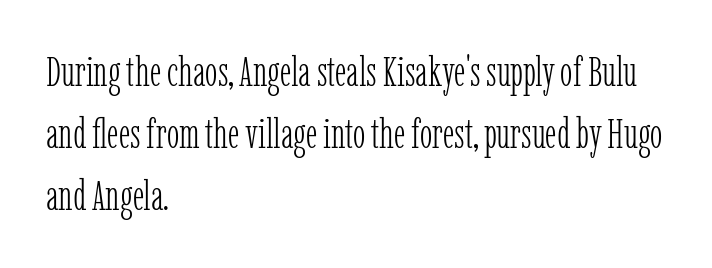
The image shows 42 px light, condensed serif type, upright; set left-aligned, normal line spacing (1.48x), normal letter spacing, not underlined; low stroke contrast and a medium x-height.
